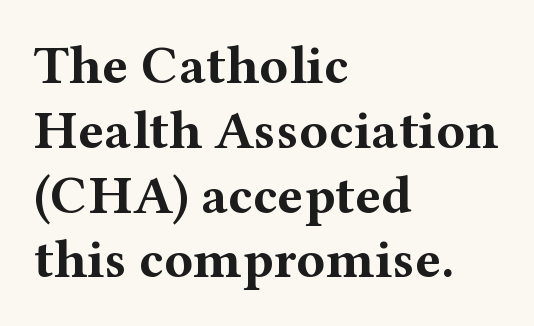
The image shows 54 px bold, wide serif type, upright; set left-aligned, line spacing 1.2x, normal letter spacing, not underlined; medium stroke contrast and a medium x-height.
